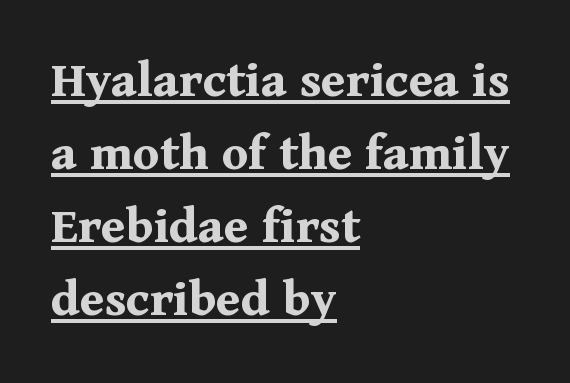
{"serif": "yes", "italic": "no", "bold": "yes", "weight": "bold", "width": "normal", "stroke_contrast": "medium", "x_height": "medium", "monospaced": "no", "underline": "yes", "align": "left", "line_spacing": "normal", "line_spacing_ratio": 1.35, "letter_spacing": "normal", "letter_spacing_em": 0.0, "glyph_px": 54}
